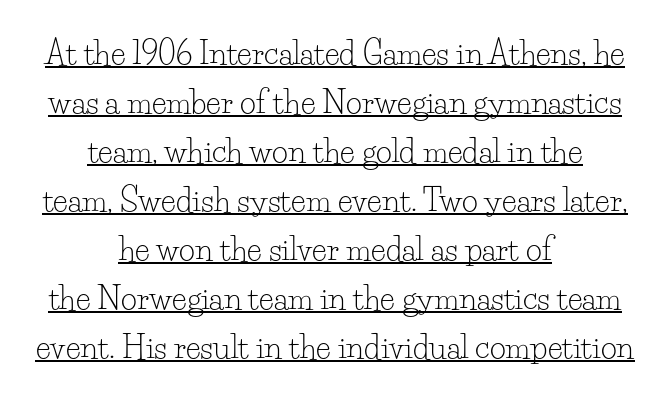
The letters stand straight up with perfectly vertical stems. Check where the strokes stop: tiny serifs finish them off. Vertically, the passage feels balanced, rows spaced as you'd expect. Do the characters align in a grid? No, the font is proportional. Between one letter and the next there's only the usual sliver of space.
